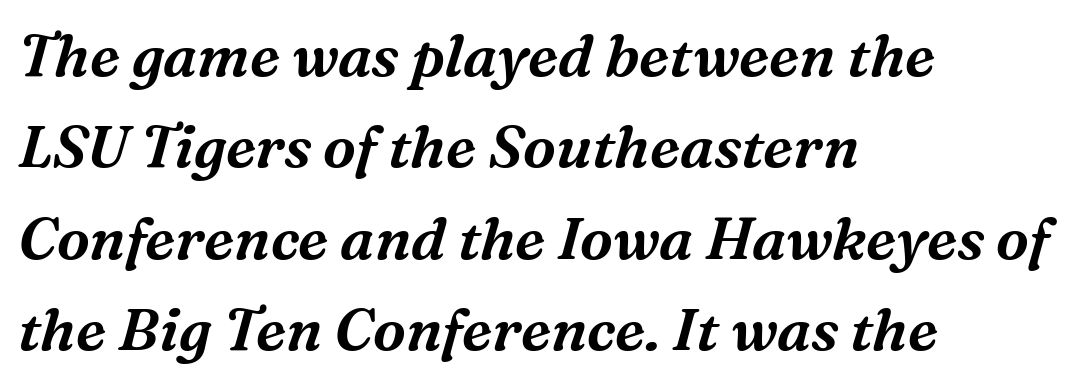
The image shows 59 px serif type, italic (leaning right); set left-aligned, normal line spacing (1.55x), normal letter spacing, not underlined; medium stroke contrast and a medium x-height.
